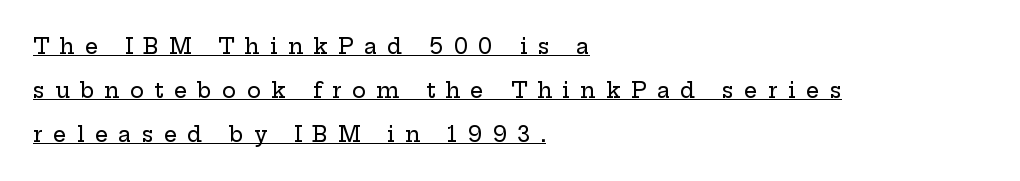
{"italic": "no", "underline": "yes", "align": "left", "line_spacing": "loose", "line_spacing_ratio": 2.09, "letter_spacing": "wide", "letter_spacing_em": 0.49, "glyph_px": 21}
